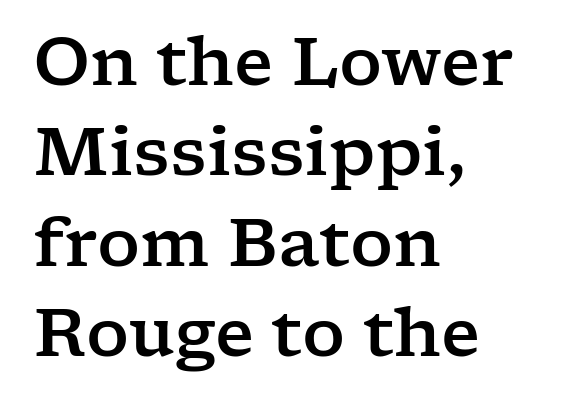
{"serif": "yes", "italic": "no", "width": "wide", "stroke_contrast": "low", "x_height": "medium", "monospaced": "no", "underline": "no", "align": "left", "line_spacing": "normal", "line_spacing_ratio": 1.35, "letter_spacing": "normal", "letter_spacing_em": 0.0, "glyph_px": 67}
